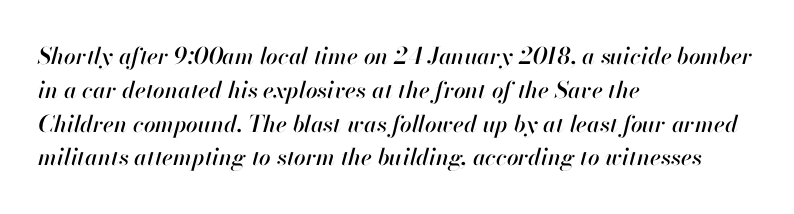
The lettering tilts uniformly, giving the passage an italic look. This sample uses plain, unmodified letter spacing. The paragraph has a hard left edge and a soft right edge. Regarding leading, the lines here are spaced in the standard way. The area under the type is left untouched.
